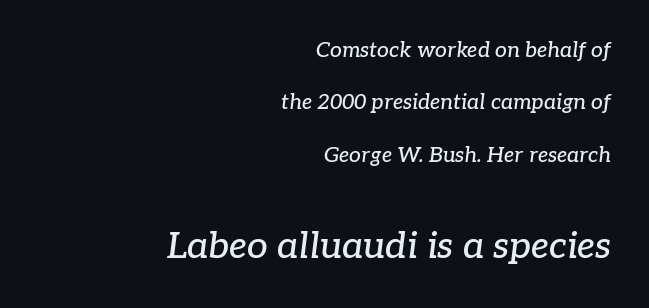
You could not count columns in this text — the font is proportionally spaced. This layout puts the modest block above and the oversized block below. You can tell it's italic because the verticals aren't actually vertical. Is the letter spacing exaggerated? No — it looks like the ordinary default. Line ends are locked; line starts wander.
